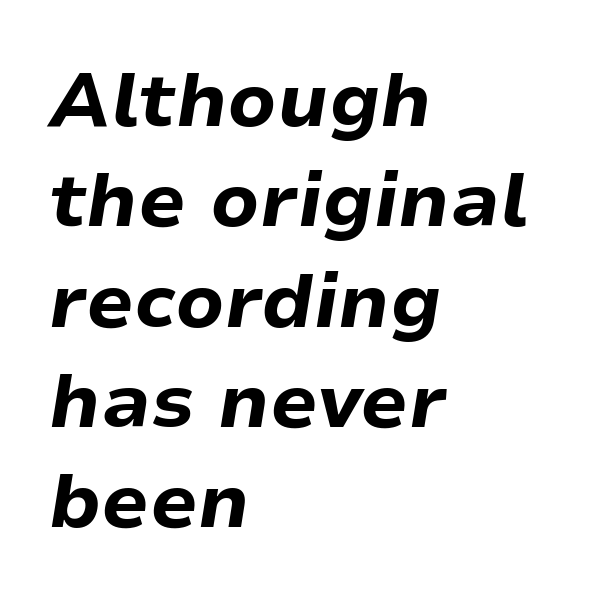
{"italic": "yes", "lean": "right", "slant_degrees": 9, "bold": "yes", "weight": "bold", "width": "normal", "stroke_contrast": "low", "x_height": "medium", "monospaced": "no", "underline": "no", "align": "left", "line_spacing": "normal", "line_spacing_ratio": 1.32, "letter_spacing": "normal", "letter_spacing_em": 0.0, "glyph_px": 76}
